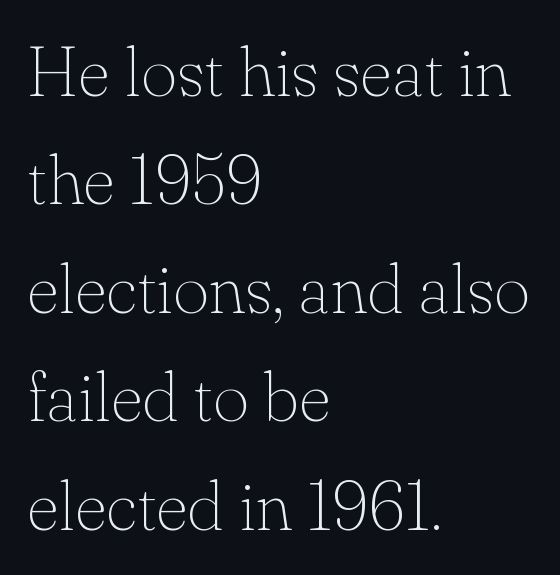
What stands out about the letter spacing? Nothing — it is the standard amount. Rows of type keep a routine distance in the vertical direction. The specimen omits any rule beneath the text block's lines. Here the designer chose a conventional face with non-uniform glyph widths. The rag falls on the right side of this text block.
